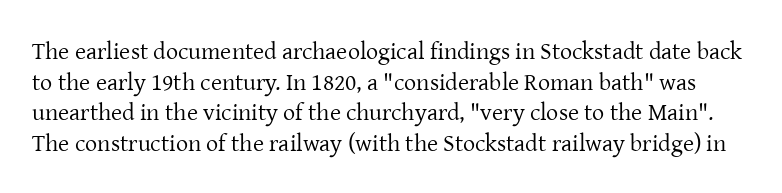
Vertical spacing — default. This is the regular roman posture of the typeface. Bare-footed words on every line. Stroke mass is kept to a normal reading level or below.
